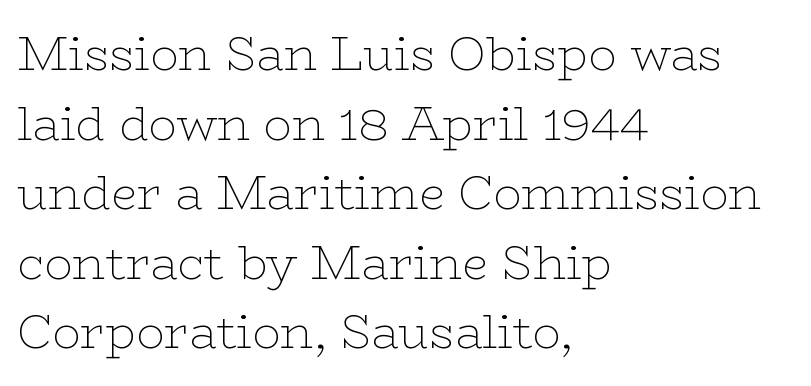
{"serif": "yes", "italic": "no", "bold": "no", "weight": "thin", "width": "wide", "stroke_contrast": "low", "x_height": "medium", "monospaced": "no", "underline": "no", "align": "left", "line_spacing": "normal", "line_spacing_ratio": 1.48, "letter_spacing": "normal", "letter_spacing_em": 0.0, "glyph_px": 47}
